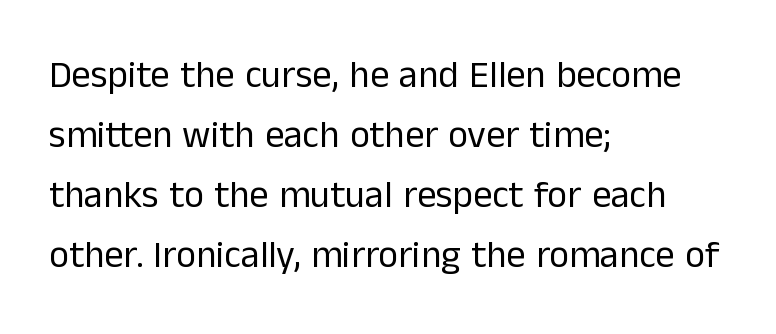
Rows of type keep a routine distance in the vertical direction. The face used here is proportionally spaced, like ordinary book or web type. A roman cut, with each character standing at attention. All the whitespace from short lines collects on the right.
